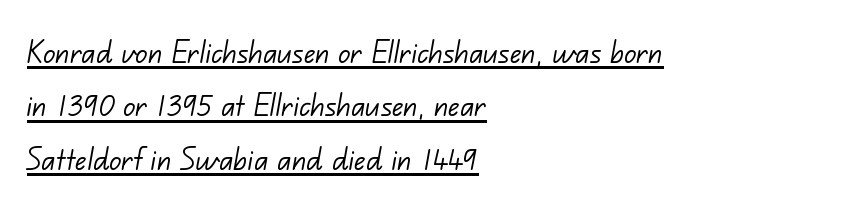
No heavy texture on the line: the type isn't bold. A classic flush-left, rag-right setting is used for this passage. The string is rendered with underlining switched on. Honestly, the letter spacing is just normal — you wouldn't notice it.
